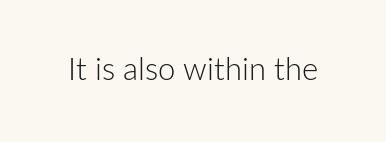
Q: Is the text bold? A: No.
Q: Is the text italic (slanted)? A: No, it is upright.
Q: Is the typeface a serif or a sans-serif typeface? A: Sans-serif.
Q: Is the text underlined? A: No.
Q: Is the spacing between letters normal or unusually wide? A: Normal.
Q: Width (condensed, normal, or wide)? A: Normal.
Q: Stroke contrast? A: Low.
Q: x-height? A: Medium.
Q: Monospaced? A: No.
